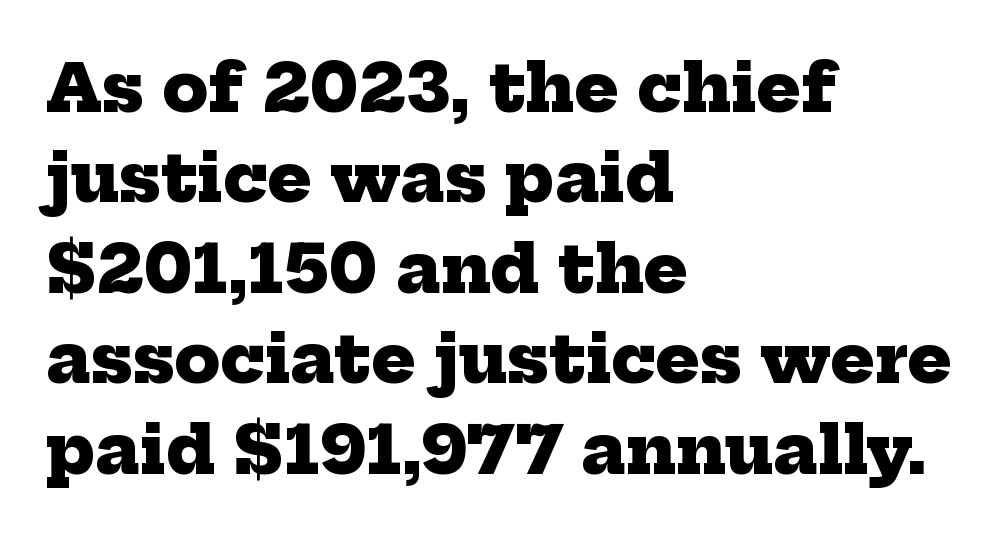
Q: Is the text bold? A: Yes.
Q: Is the typeface a serif or a sans-serif typeface? A: Serif.
Q: Is the text underlined? A: No.
Q: How is the paragraph aligned? A: Left-aligned.
Q: Is the spacing between letters normal or unusually wide? A: Normal.
Q: Is the spacing between lines tight, normal or loose? A: Normal.
Q: Width (condensed, normal, or wide)? A: Normal.
Q: Stroke contrast? A: Low.
Q: x-height? A: Medium.
Q: Monospaced? A: No.
